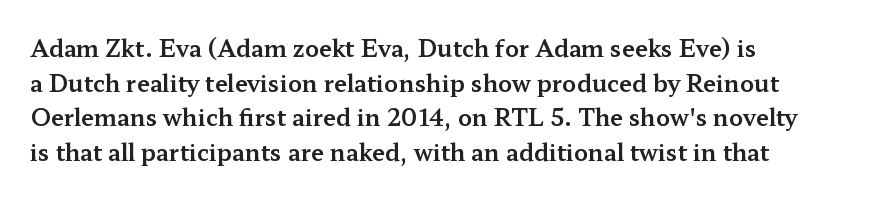
The image shows 23 px text type, upright; set left-aligned, normal line spacing (1.51x), normal letter spacing, not underlined.
